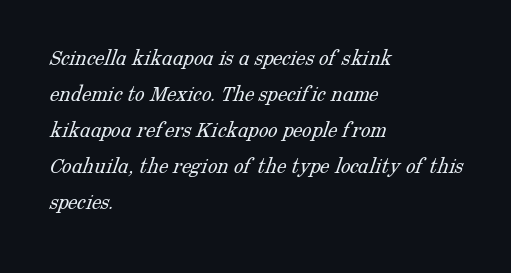
{"bold": "no", "underline": "no", "align": "left", "line_spacing": "normal", "line_spacing_ratio": 1.5, "letter_spacing": "normal", "letter_spacing_em": 0.0, "glyph_px": 24}
